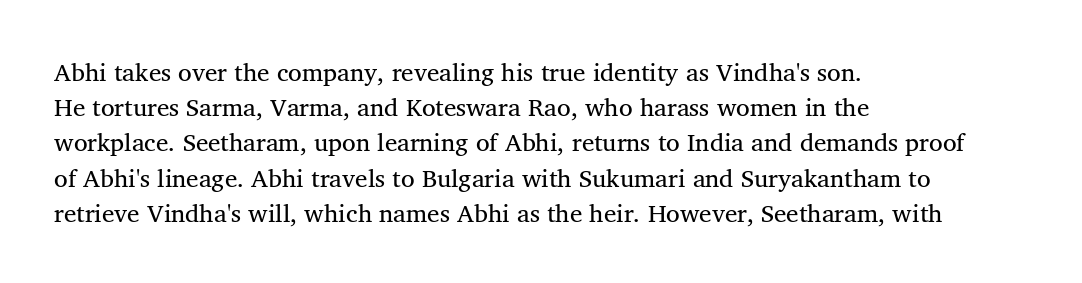
The image shows 25 px text type, upright; set left-aligned, normal line spacing (1.41x), normal letter spacing, not underlined.
